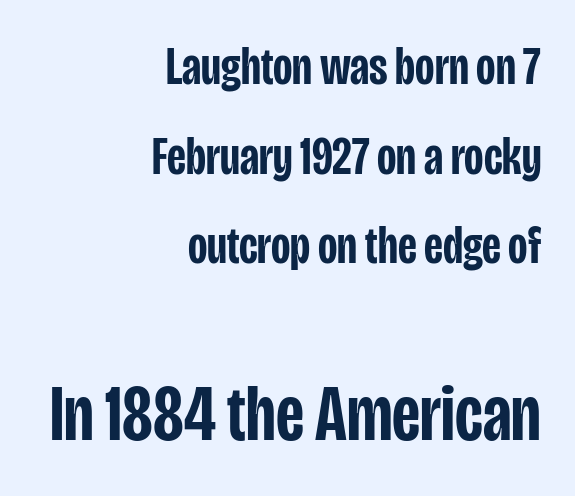
The image shows 79 px semibold, condensed sans-serif type, upright; set right-aligned, normal line spacing (1.69x), normal letter spacing, not underlined; the second (bottom) block is 1.49x larger; low stroke contrast and a large x-height.
